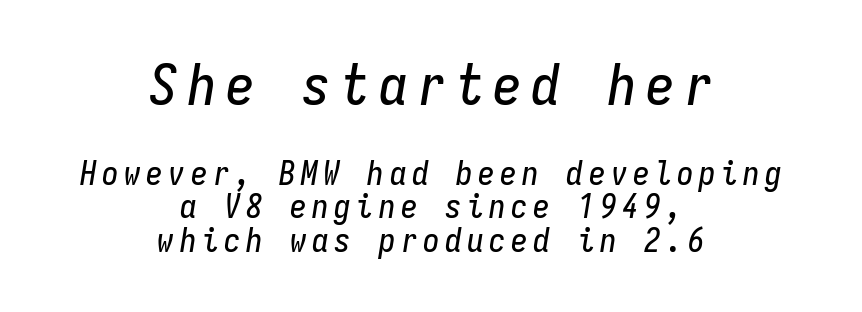
Q: Is the text italic (slanted)? A: Yes, it leans right by about 9 degrees.
Q: Is the text underlined? A: No.
Q: How is the paragraph aligned? A: Centered.
Q: Is the spacing between lines tight, normal or loose? A: Tight.
Q: Which block of text is set in a larger size, the first (top) or the second (bottom)? A: The first (top) one.
Q: Width (condensed, normal, or wide)? A: Condensed.
Q: Stroke contrast? A: Low.
Q: x-height? A: Medium.
Q: Monospaced? A: Yes.
